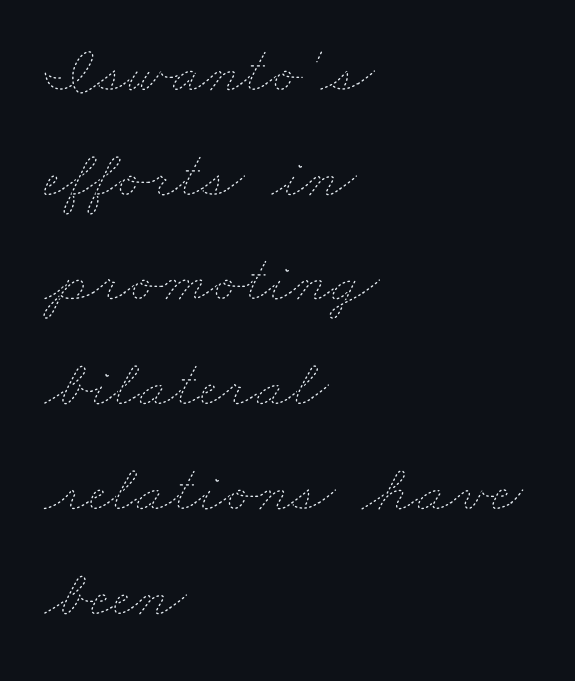
Q: Is the text bold? A: No.
Q: Is the text underlined? A: No.
Q: How is the paragraph aligned? A: Left-aligned.
Q: Is the spacing between letters normal or unusually wide? A: Normal.
Q: Is the spacing between lines tight, normal or loose? A: Normal.
Q: Width (condensed, normal, or wide)? A: Wide.
Q: Stroke contrast? A: Low.
Q: x-height? A: Small.
Q: Monospaced? A: No.
